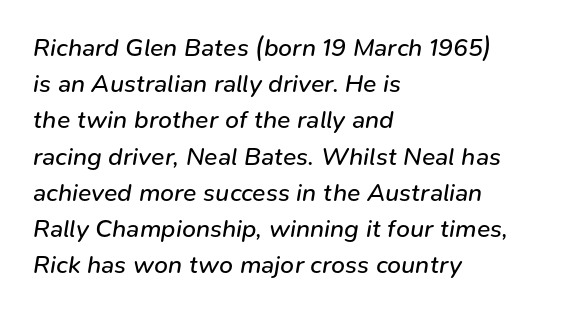
Q: Is the text bold? A: No.
Q: Is the text italic (slanted)? A: Yes, it leans right by about 9 degrees.
Q: Is the text underlined? A: No.
Q: How is the paragraph aligned? A: Left-aligned.
Q: Is the spacing between letters normal or unusually wide? A: Normal.
Q: Is the spacing between lines tight, normal or loose? A: Normal.
